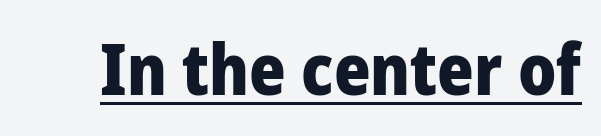
The image shows 70 px heavy sans-serif type, upright; set normal letter spacing, underlined; low stroke contrast and a medium x-height.
